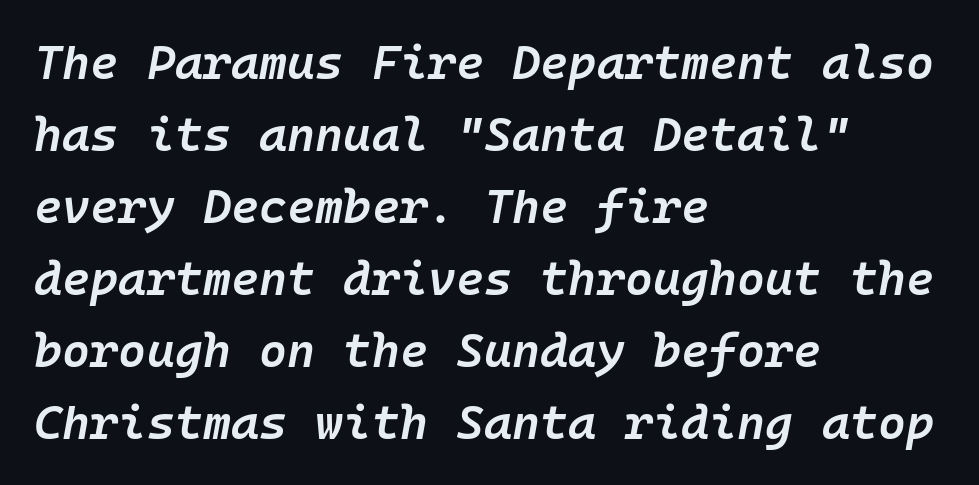
{"italic": "yes", "lean": "right", "slant_degrees": 10, "bold": "semi", "weight": "semibold", "width": "normal", "stroke_contrast": "low", "x_height": "medium", "monospaced": "yes", "underline": "no", "align": "left", "line_spacing": "normal", "line_spacing_ratio": 1.5, "letter_spacing": "normal", "letter_spacing_em": 0.0, "glyph_px": 48}
